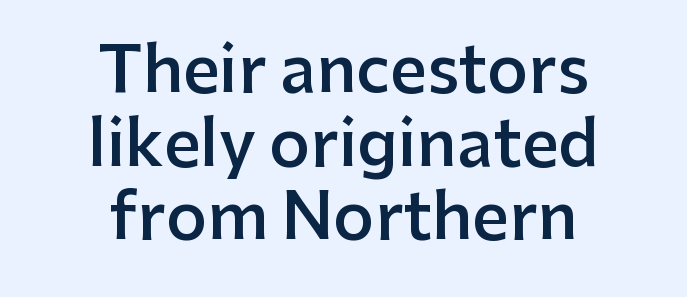
Q: Is the text bold? A: Semi-bold.
Q: Is the text italic (slanted)? A: No, it is upright.
Q: Is the typeface a serif or a sans-serif typeface? A: Sans-serif.
Q: Is the text underlined? A: No.
Q: How is the paragraph aligned? A: Centered.
Q: Is the spacing between letters normal or unusually wide? A: Normal.
Q: Is the spacing between lines tight, normal or loose? A: Tight.
Q: Width (condensed, normal, or wide)? A: Normal.
Q: Stroke contrast? A: Low.
Q: x-height? A: Medium.
Q: Monospaced? A: No.
